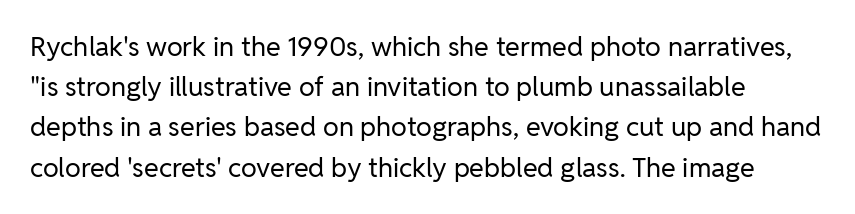
The image shows 27 px text type, upright; set normal line spacing (1.49x), normal letter spacing, not underlined.
